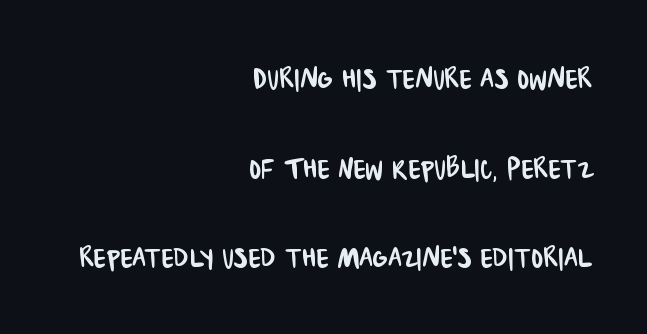
Lines of text with bare space underneath. Spacing verdict: proportional, widths tailored to each character. Type style note: lacks serifs. Nothing unusual about the tracking: characters are spaced as the font intends.
